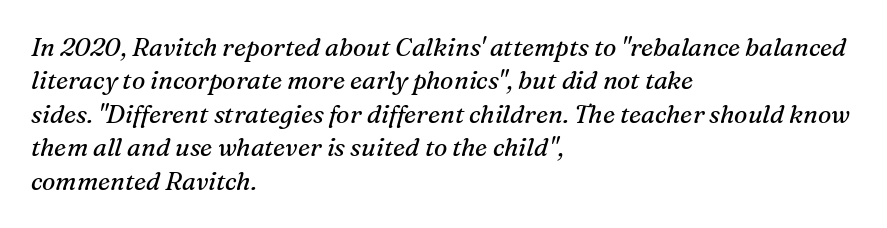
Q: Is the text bold? A: No.
Q: Is the text italic (slanted)? A: Yes, it leans right by about 16 degrees.
Q: Is the text underlined? A: No.
Q: How is the paragraph aligned? A: Left-aligned.
Q: Is the spacing between letters normal or unusually wide? A: Normal.
Q: Is the spacing between lines tight, normal or loose? A: Normal.
